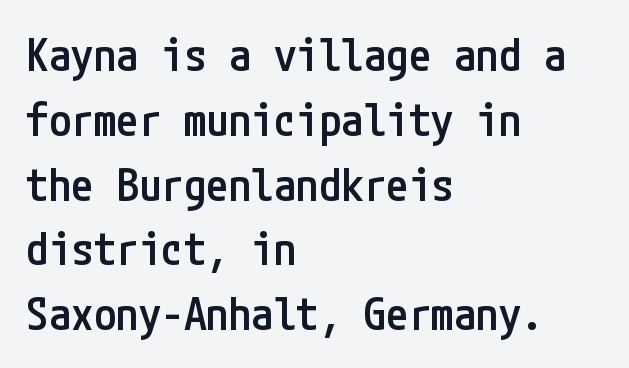
Q: Is the text bold? A: Semi-bold.
Q: Is the text italic (slanted)? A: No, it is upright.
Q: Is the typeface a serif or a sans-serif typeface? A: Sans-serif.
Q: Is the text underlined? A: No.
Q: How is the paragraph aligned? A: Left-aligned.
Q: Is the spacing between letters normal or unusually wide? A: Normal.
Q: Is the spacing between lines tight, normal or loose? A: Normal.
Q: Width (condensed, normal, or wide)? A: Condensed.
Q: Stroke contrast? A: Low.
Q: x-height? A: Medium.
